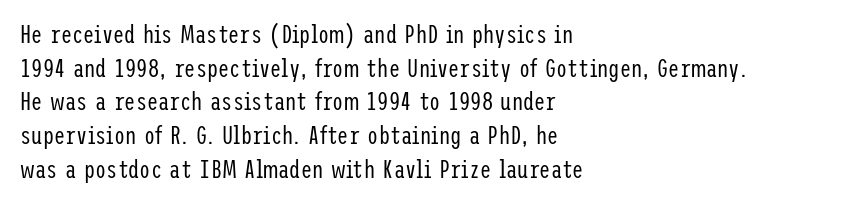
Honestly, there is no underline to notice here at all. When letters stand straight like this, we call the style roman or upright. The passage shown stacks its lines at a standard gap. Horizontal alignment here is leftward, the default for most running prose. Ink coverage per letter is moderate at most.
